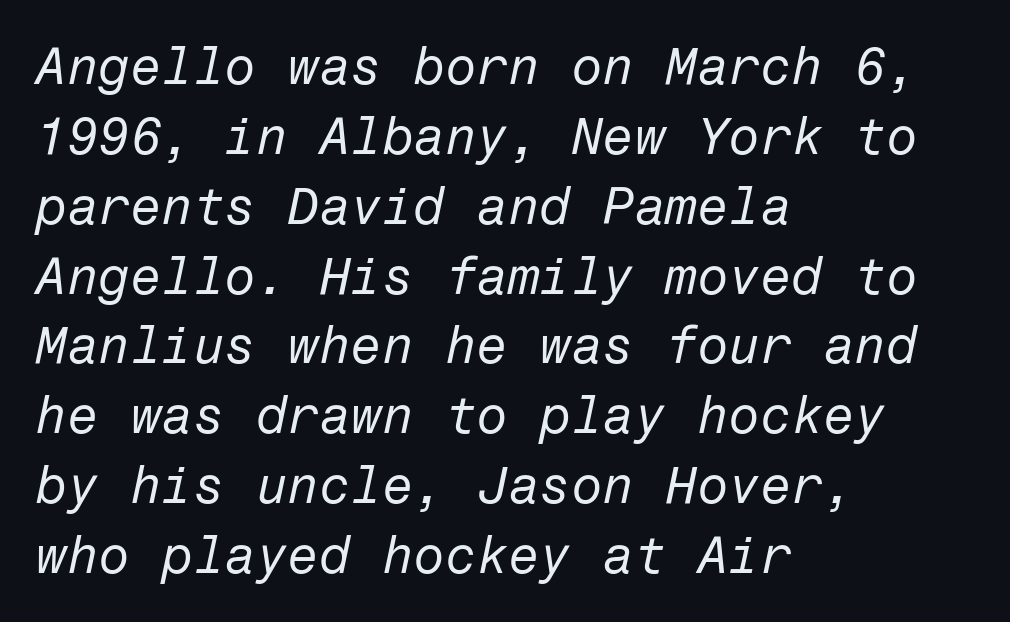
Q: Is the text bold? A: No.
Q: Is the text italic (slanted)? A: Yes, it leans right by about 12 degrees.
Q: Is the text underlined? A: No.
Q: How is the paragraph aligned? A: Left-aligned.
Q: Is the spacing between letters normal or unusually wide? A: Normal.
Q: Is the spacing between lines tight, normal or loose? A: Normal.
Q: Width (condensed, normal, or wide)? A: Normal.
Q: Stroke contrast? A: Low.
Q: x-height? A: Medium.
